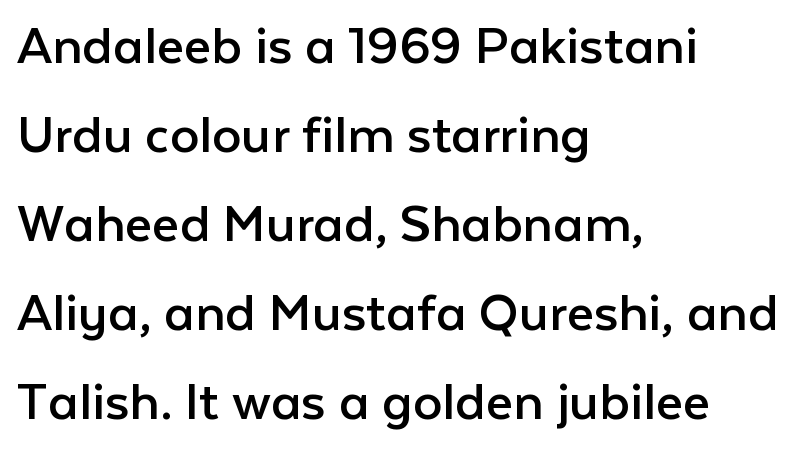
The image shows 59 px regular-weight sans-serif type, upright; set left-aligned, normal line spacing (1.51x), normal letter spacing, not underlined; low stroke contrast and a medium x-height.
